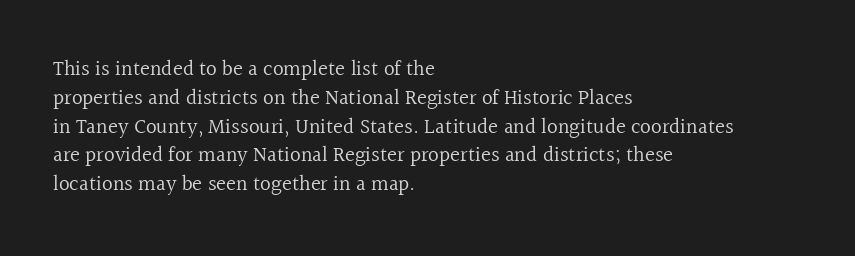
Q: Is the text bold? A: No.
Q: Is the text italic (slanted)? A: No, it is upright.
Q: Is the text underlined? A: No.
Q: How is the paragraph aligned? A: Left-aligned.
Q: Is the spacing between letters normal or unusually wide? A: Normal.
Q: Is the spacing between lines tight, normal or loose? A: Normal.
